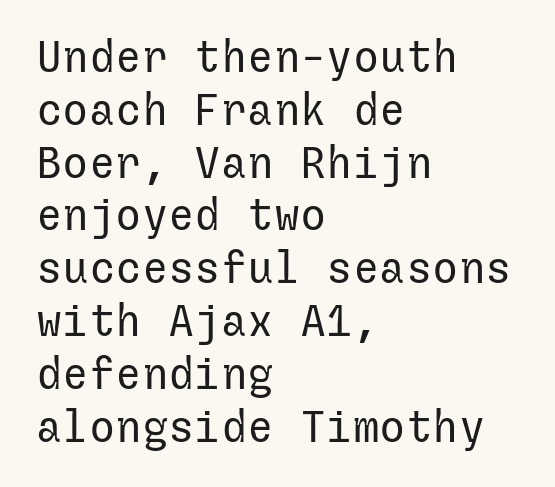
Ordinary non-slanted type is in use. Is the stroke heavy? The answer is a plain regular-or-lighter. Line starts are locked; line ends wander. Nothing sits at the stroke ends, so this counts as sans-serif. The string is rendered with underlining switched off. The horizontal fit of the characters is conventional and even.
